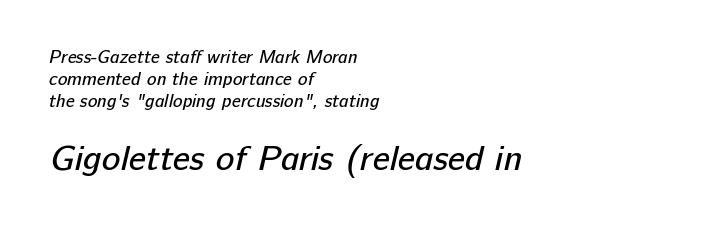
{"serif": "no", "bold": "no", "weight": "regular", "width": "normal", "stroke_contrast": "low", "x_height": "medium", "monospaced": "no", "underline": "no", "align": "left", "line_spacing_ratio": 1.22, "letter_spacing": "normal", "letter_spacing_em": 0.0, "larger_block": "second", "size_ratio": 1.94, "glyph_px": 35}
